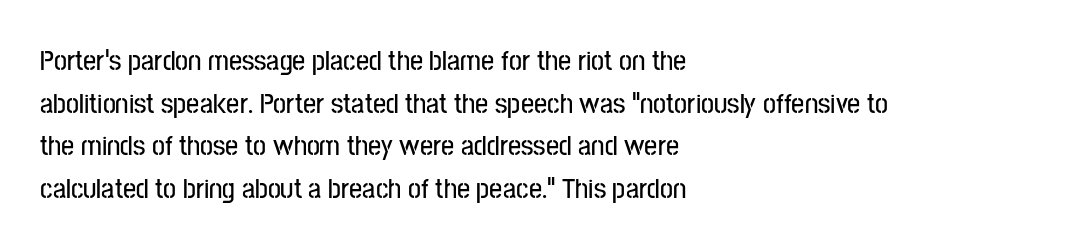
{"serif": "no", "italic": "no", "width": "condensed", "stroke_contrast": "low", "x_height": "medium", "monospaced": "no", "underline": "no", "align": "left", "line_spacing": "normal", "line_spacing_ratio": 1.47, "letter_spacing": "normal", "letter_spacing_em": 0.0, "glyph_px": 29}
